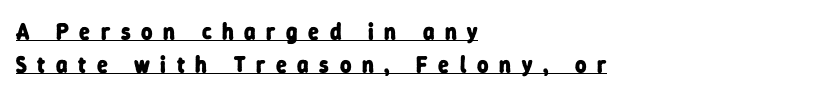
Q: Is the text bold? A: Yes.
Q: Is the text underlined? A: Yes.
Q: How is the paragraph aligned? A: Left-aligned.
Q: Is the spacing between letters normal or unusually wide? A: Unusually wide.
Q: Is the spacing between lines tight, normal or loose? A: Normal.
